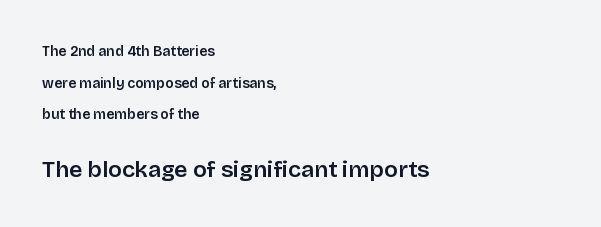
{"italic": "no", "underline": "no", "align": "left", "line_spacing": "loose", "line_spacing_ratio": 2.26, "letter_spacing": "normal", "letter_spacing_em": 0.0, "larger_block": "second", "size_ratio": 1.64, "glyph_px": 23}
